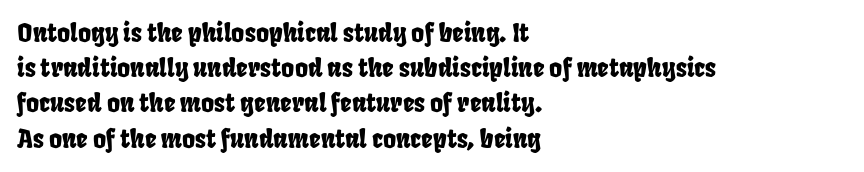
Notice how the passage keeps a crisp vertical edge on the left only. Glance below the letters and you will spot only blank space. Letter spacing: default. One glance says typical: line gaps are just what's usual.
